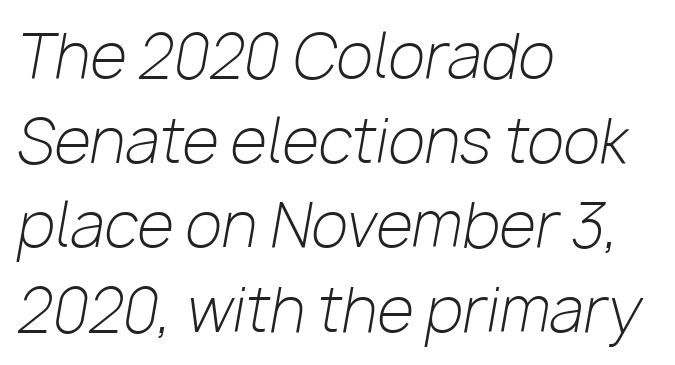
What stands out about the letter spacing? Nothing — it is the standard amount. The passage shown leans; its letterforms are oblique. If you drew a ruler down the left edge, every line would touch it. Stems here are at most as thick as an everyday book face. Looks like regular typesetting: each glyph gets only the width it needs.
